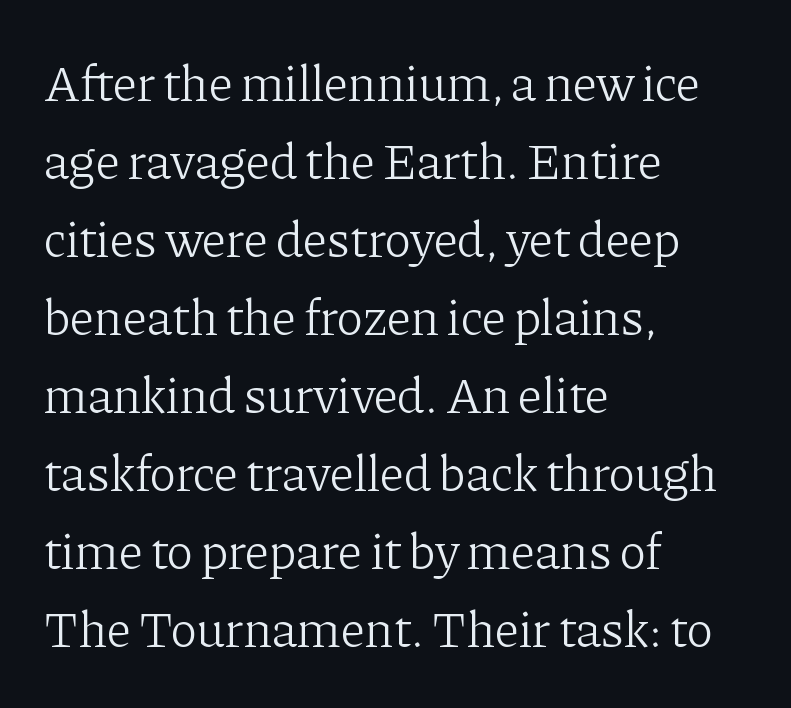
The image shows 51 px light serif type, upright; set left-aligned, normal line spacing (1.53x), normal letter spacing, not underlined; low stroke contrast and a medium x-height.
